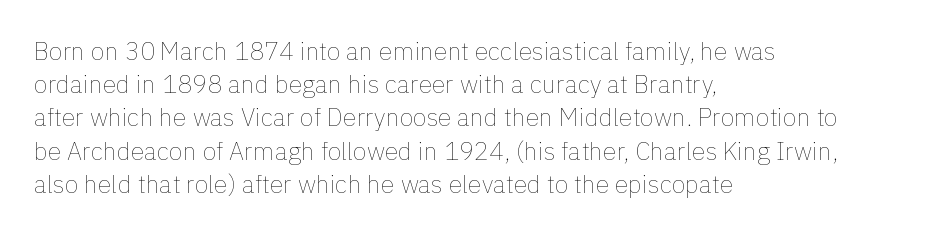
Q: Is the text bold? A: No.
Q: Is the text italic (slanted)? A: No, it is upright.
Q: Is the text underlined? A: No.
Q: How is the paragraph aligned? A: Left-aligned.
Q: Is the spacing between letters normal or unusually wide? A: Normal.
Q: Is the spacing between lines tight, normal or loose? A: Normal.
